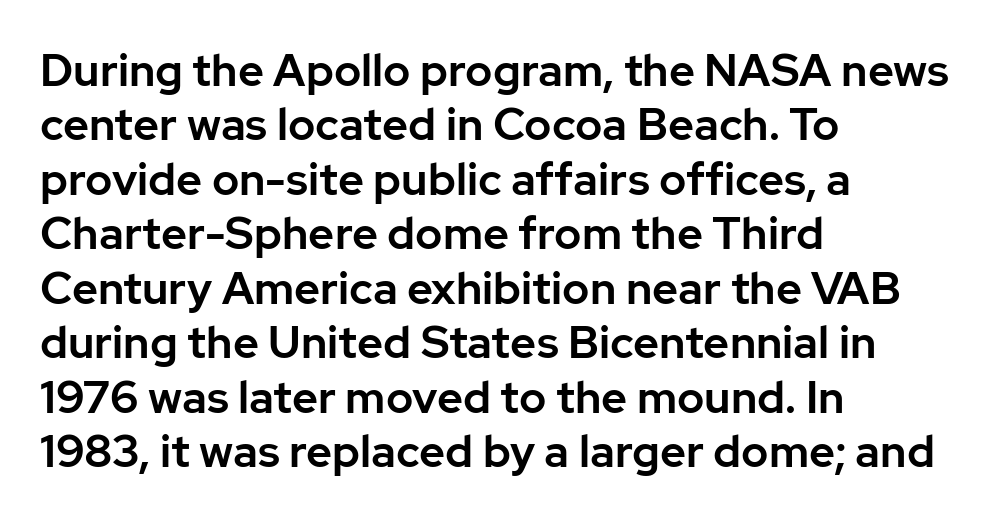
The face used here is proportionally spaced, like ordinary book or web type. Classification — sans serif. Posture: straight, roman, zero tilt. Compared with typical body copy, the letter spacing here is the same. Anything drawn beneath the words? Only blank space. Reading down the block, your eye returns to a fixed left position each line.
